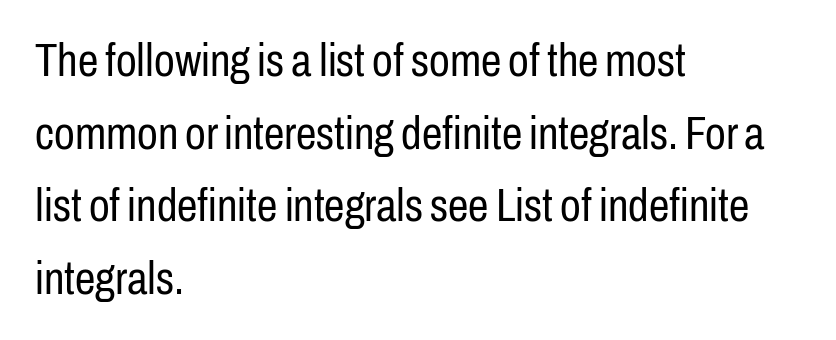
Upright lettering throughout. Evenly set lines give the paragraph a standard silhouette. Layout note: lines flush left. Glance below the letters and you will spot only blank space.
